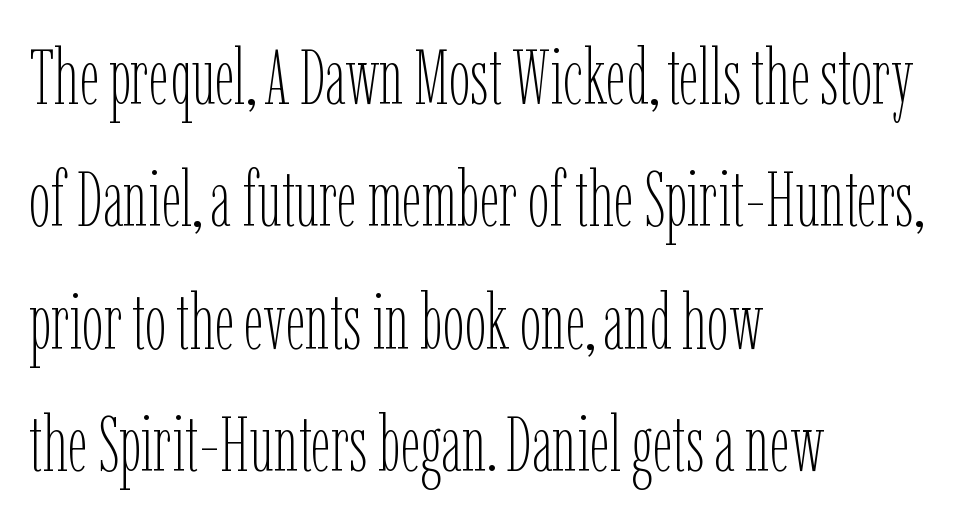
A typesetter would call this leading conventional body-copy spacing. Here the designer chose a conventional face with non-uniform glyph widths. Compared with typical body copy, the letter spacing here is the same. The letters stand straight up with perfectly vertical stems.
